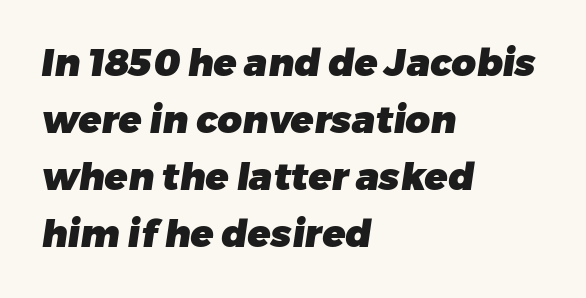
{"serif": "no", "bold": "yes", "weight": "heavy", "width": "normal", "stroke_contrast": "low", "x_height": "medium", "monospaced": "no", "underline": "no", "align": "left", "line_spacing": "normal", "line_spacing_ratio": 1.5, "letter_spacing": "normal", "letter_spacing_em": 0.0, "glyph_px": 38}
